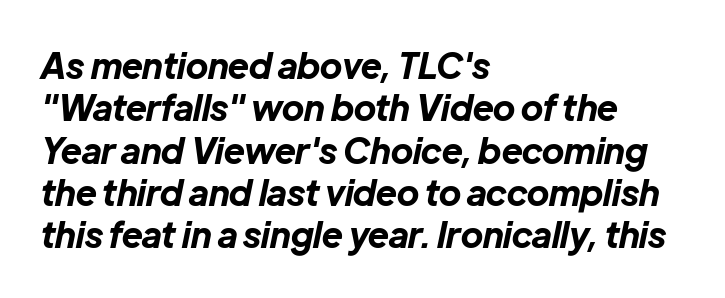
{"italic": "yes", "lean": "right", "slant_degrees": 12, "bold": "yes", "weight": "bold", "width": "normal", "stroke_contrast": "low", "x_height": "medium", "monospaced": "no", "underline": "no", "align": "left", "line_spacing_ratio": 1.21, "letter_spacing": "normal", "letter_spacing_em": 0.0, "glyph_px": 35}
